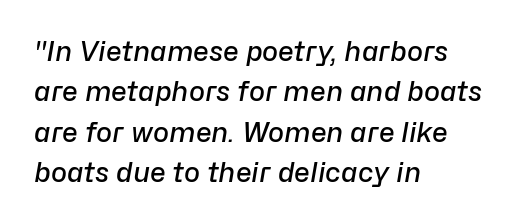
{"italic": "yes", "lean": "right", "slant_degrees": 10, "bold": "semi", "underline": "no", "align": "left", "line_spacing": "normal", "line_spacing_ratio": 1.5, "letter_spacing": "normal", "letter_spacing_em": 0.0, "glyph_px": 27}
